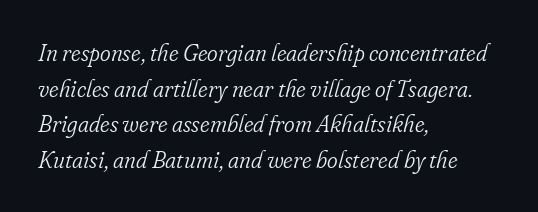
The image shows 23 px text type, italic (leaning right); set left-aligned, normal line spacing (1.55x), normal letter spacing, not underlined.
